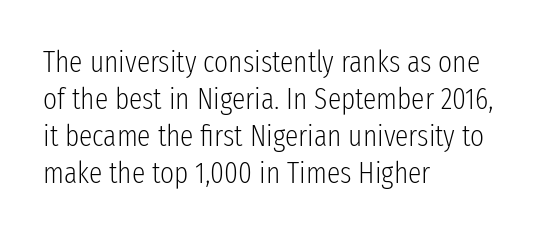
{"serif": "no", "italic": "no", "bold": "no", "weight": "light", "width": "condensed", "stroke_contrast": "low", "x_height": "medium", "monospaced": "no", "underline": "no", "align": "left", "line_spacing_ratio": 1.23, "letter_spacing": "normal", "letter_spacing_em": 0.0, "glyph_px": 30}
